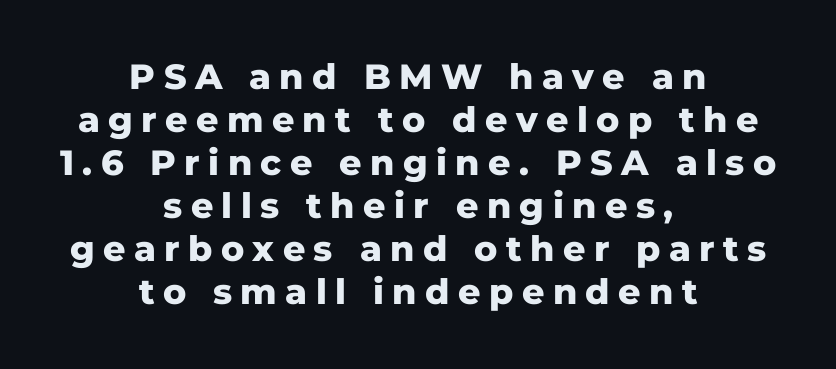
The image shows 35 px heavy sans-serif type, upright; set centered, line spacing 1.23x, unusually wide letter spacing (+0.24 em), not underlined; low stroke contrast and a medium x-height.
